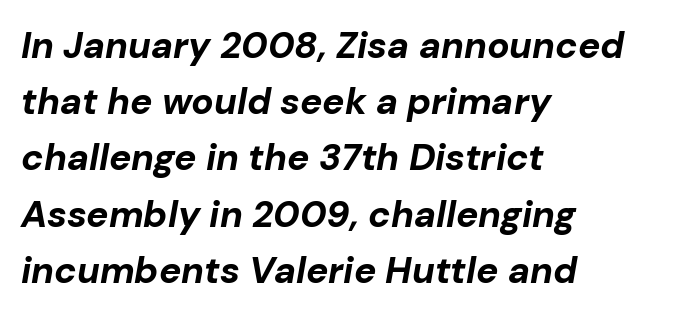
Q: Is the text bold? A: Yes.
Q: Is the text italic (slanted)? A: Yes, it leans right by about 10 degrees.
Q: Is the text underlined? A: No.
Q: How is the paragraph aligned? A: Left-aligned.
Q: Is the spacing between letters normal or unusually wide? A: Normal.
Q: Is the spacing between lines tight, normal or loose? A: Normal.
Q: Width (condensed, normal, or wide)? A: Normal.
Q: Stroke contrast? A: Low.
Q: x-height? A: Medium.
Q: Monospaced? A: No.
